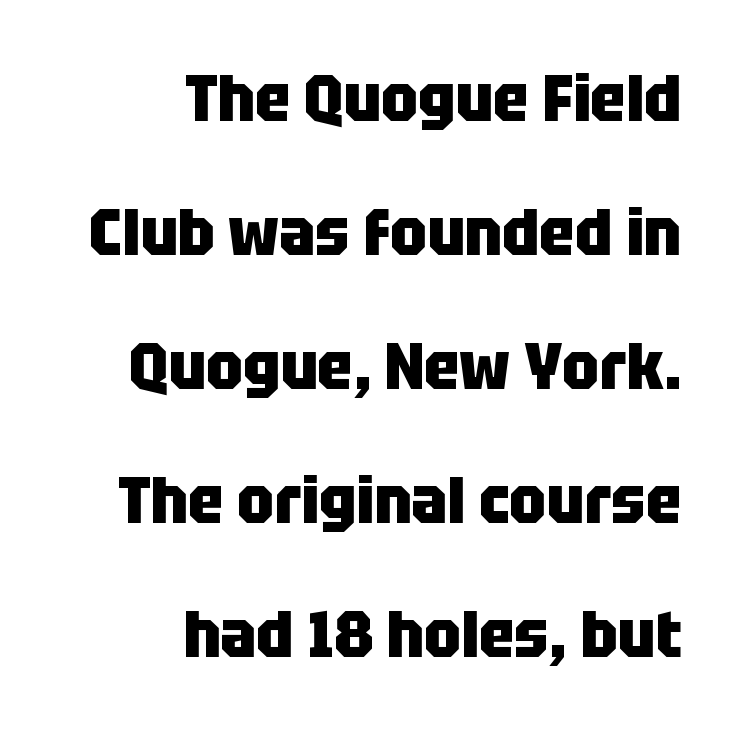
Q: Is the text bold? A: Yes.
Q: Is the text italic (slanted)? A: No, it is upright.
Q: Is the typeface a serif or a sans-serif typeface? A: Sans-serif.
Q: Is the text underlined? A: No.
Q: How is the paragraph aligned? A: Right-aligned.
Q: Is the spacing between letters normal or unusually wide? A: Normal.
Q: Is the spacing between lines tight, normal or loose? A: Loose.
Q: Width (condensed, normal, or wide)? A: Condensed.
Q: Stroke contrast? A: Low.
Q: x-height? A: Large.
Q: Monospaced? A: No.
